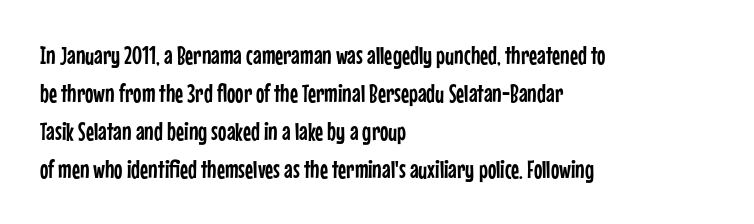
The image shows 25 px text type, upright; set left-aligned, normal line spacing (1.52x), normal letter spacing, not underlined.
